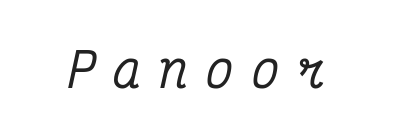
Q: Is the text italic (slanted)? A: Yes, it leans right by about 12 degrees.
Q: Is the typeface a serif or a sans-serif typeface? A: Serif.
Q: Is the text underlined? A: No.
Q: Is the spacing between letters normal or unusually wide? A: Unusually wide.
Q: Width (condensed, normal, or wide)? A: Condensed.
Q: Stroke contrast? A: Medium.
Q: x-height? A: Medium.
Q: Monospaced? A: Yes.
